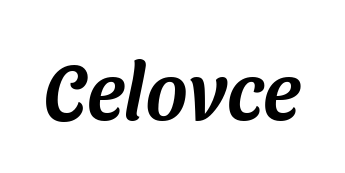
The image shows 80 px sans-serif type; set normal letter spacing, not underlined; medium stroke contrast and a medium x-height.
